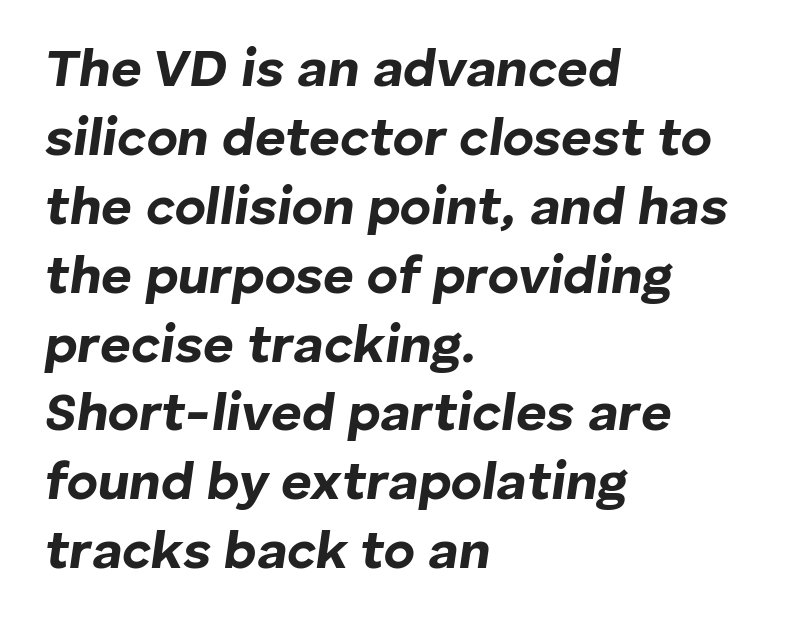
The image shows 53 px bold type, italic (leaning right); set left-aligned, normal line spacing (1.3x), normal letter spacing, not underlined; low stroke contrast and a medium x-height.
